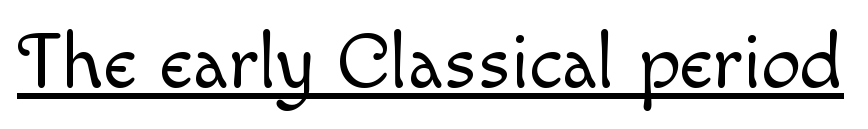
The image shows 79 px light type, upright; set normal letter spacing, underlined; a small x-height.
